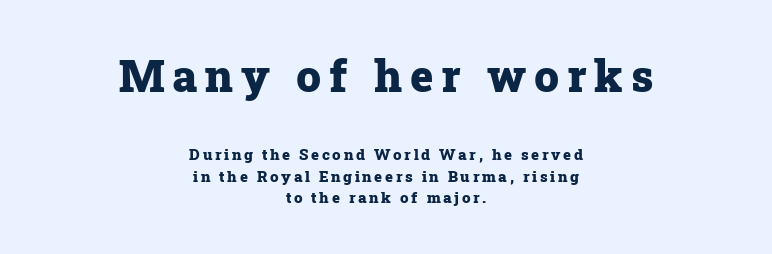
{"serif": "yes", "italic": "no", "bold": "yes", "weight": "heavy", "width": "normal", "stroke_contrast": "low", "x_height": "medium", "monospaced": "no", "underline": "no", "align": "center", "line_spacing": "normal", "line_spacing_ratio": 1.45, "larger_block": "first", "size_ratio": 2.93, "glyph_px": 44}
